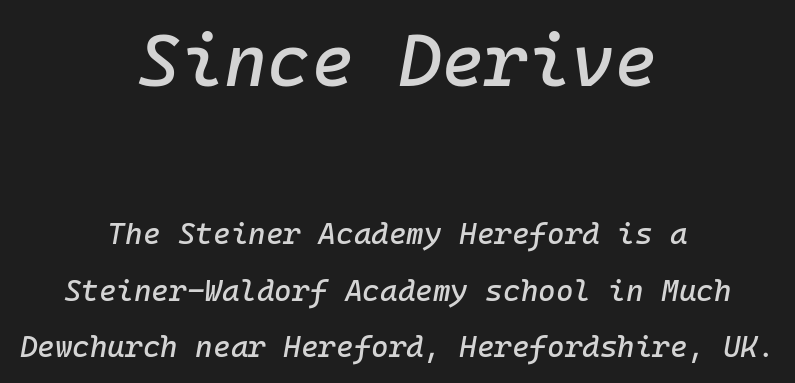
Q: Is the text italic (slanted)? A: Yes, it leans right by about 10 degrees.
Q: Is the text underlined? A: No.
Q: How is the paragraph aligned? A: Centered.
Q: Is the spacing between letters normal or unusually wide? A: Normal.
Q: Which block of text is set in a larger size, the first (top) or the second (bottom)? A: The first (top) one.
Q: Width (condensed, normal, or wide)? A: Normal.
Q: Stroke contrast? A: Low.
Q: x-height? A: Medium.
Q: Monospaced? A: Yes.
